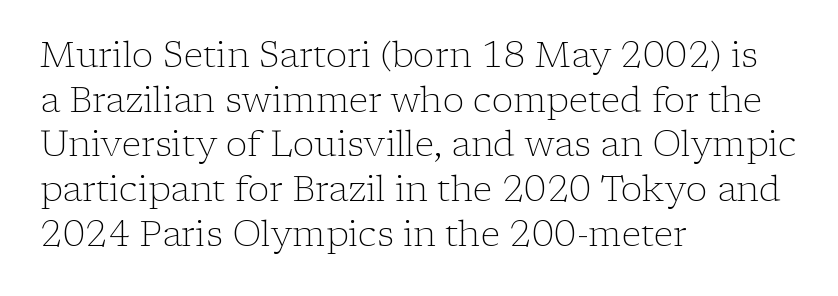
{"serif": "yes", "italic": "no", "bold": "no", "weight": "light", "width": "normal", "stroke_contrast": "low", "x_height": "medium", "monospaced": "no", "underline": "no", "align": "left", "line_spacing_ratio": 1.24, "letter_spacing": "normal", "letter_spacing_em": 0.0, "glyph_px": 36}
